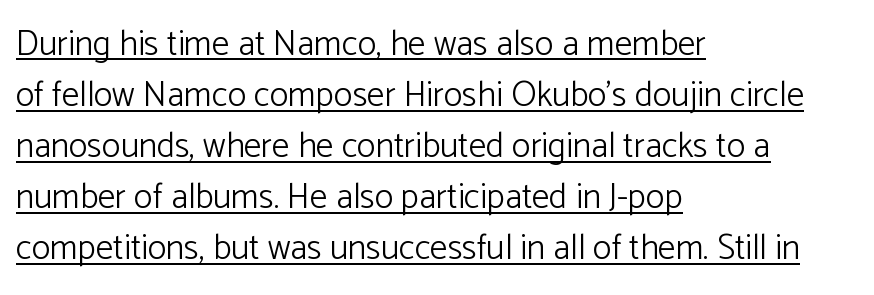
Q: Is the text bold? A: No.
Q: Is the text italic (slanted)? A: No, it is upright.
Q: Is the typeface a serif or a sans-serif typeface? A: Sans-serif.
Q: Is the text underlined? A: Yes.
Q: How is the paragraph aligned? A: Left-aligned.
Q: Is the spacing between letters normal or unusually wide? A: Normal.
Q: Is the spacing between lines tight, normal or loose? A: Normal.
Q: Width (condensed, normal, or wide)? A: Normal.
Q: Stroke contrast? A: Low.
Q: x-height? A: Medium.
Q: Monospaced? A: No.
